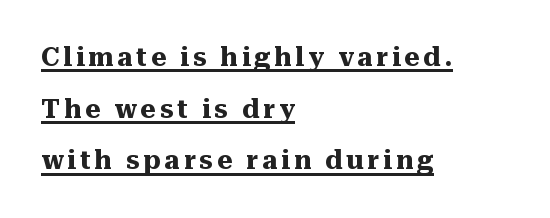
The image shows 26 px bold type, upright; set left-aligned, loose line spacing (1.99x), underlined.
